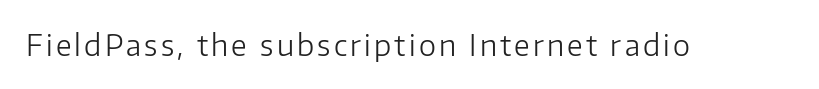
Q: Is the text bold? A: No.
Q: Is the text italic (slanted)? A: No, it is upright.
Q: Is the typeface a serif or a sans-serif typeface? A: Sans-serif.
Q: Is the text underlined? A: No.
Q: Width (condensed, normal, or wide)? A: Normal.
Q: Stroke contrast? A: Low.
Q: x-height? A: Medium.
Q: Monospaced? A: No.
